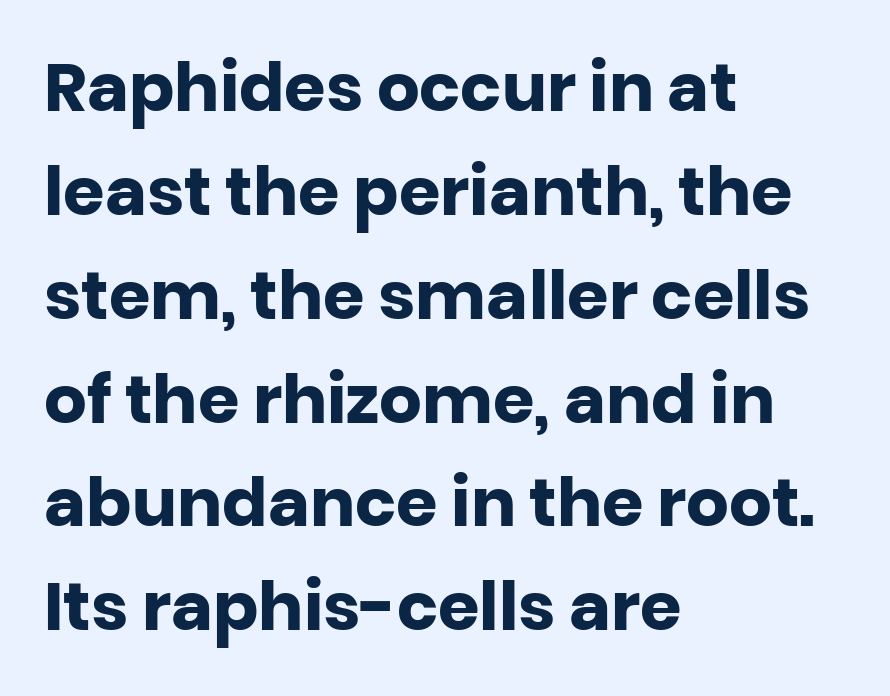
{"serif": "no", "italic": "no", "bold": "yes", "weight": "heavy", "width": "normal", "stroke_contrast": "low", "x_height": "large", "monospaced": "no", "underline": "no", "align": "left", "line_spacing": "normal", "line_spacing_ratio": 1.55, "letter_spacing": "normal", "letter_spacing_em": 0.0, "glyph_px": 67}
